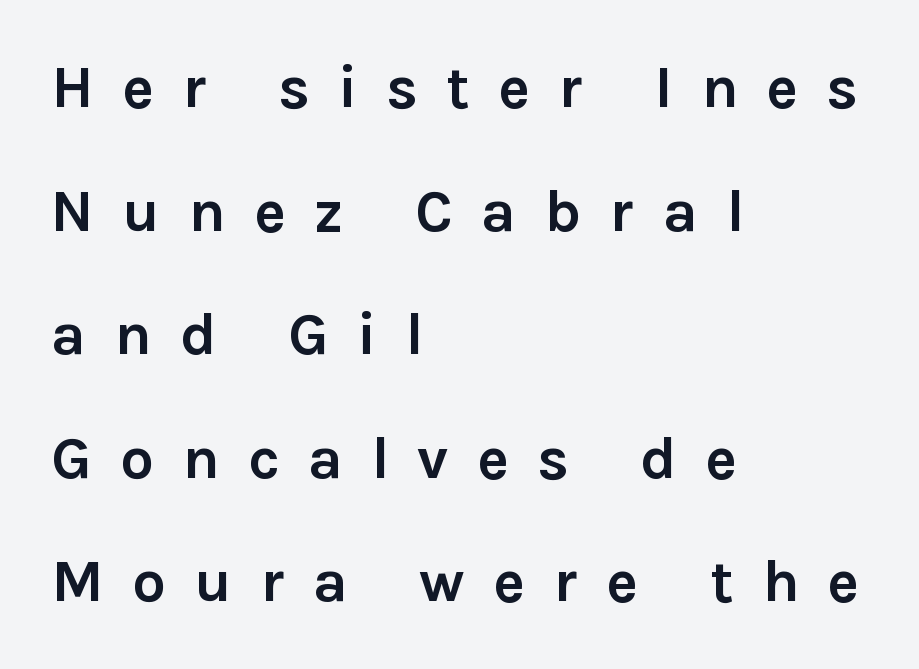
Q: Is the text bold? A: Yes.
Q: Is the text italic (slanted)? A: No, it is upright.
Q: Is the typeface a serif or a sans-serif typeface? A: Sans-serif.
Q: Is the text underlined? A: No.
Q: How is the paragraph aligned? A: Left-aligned.
Q: Is the spacing between letters normal or unusually wide? A: Unusually wide.
Q: Is the spacing between lines tight, normal or loose? A: Loose.
Q: Width (condensed, normal, or wide)? A: Normal.
Q: Stroke contrast? A: Low.
Q: x-height? A: Medium.
Q: Monospaced? A: No.
